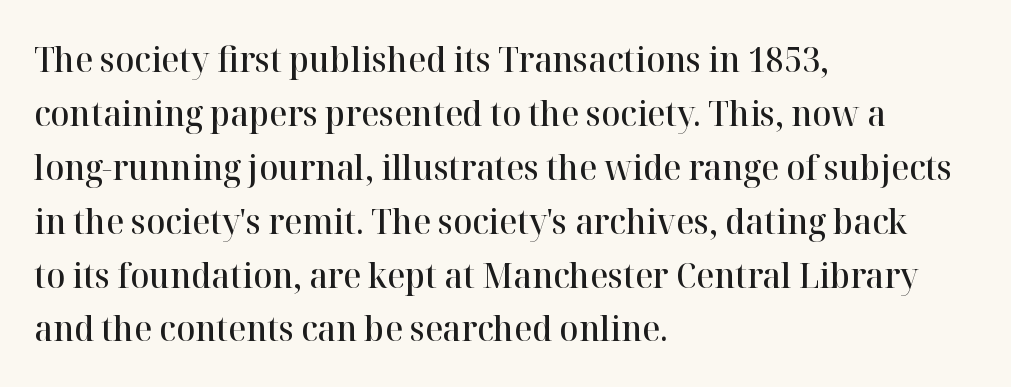
The image shows 35 px semibold serif type, upright; set left-aligned, normal line spacing (1.54x), normal letter spacing, not underlined; high stroke contrast and a medium x-height.
